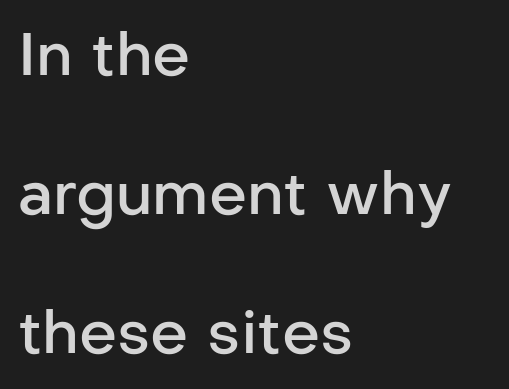
The image shows 60 px semibold sans-serif type, upright; set left-aligned, loose line spacing (2.32x), normal letter spacing, not underlined; low stroke contrast and a medium x-height.
